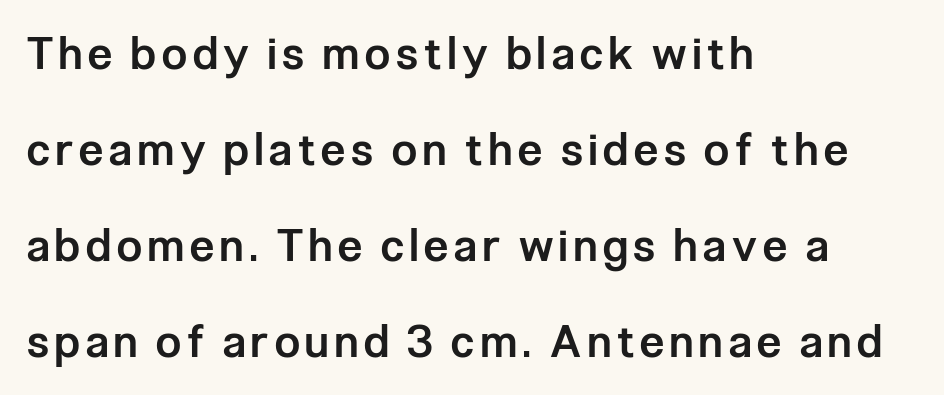
{"serif": "no", "italic": "no", "bold": "semi", "weight": "semibold", "width": "condensed", "stroke_contrast": "low", "x_height": "medium", "monospaced": "no", "underline": "no", "align": "left", "line_spacing": "loose", "line_spacing_ratio": 2.18, "glyph_px": 44}
